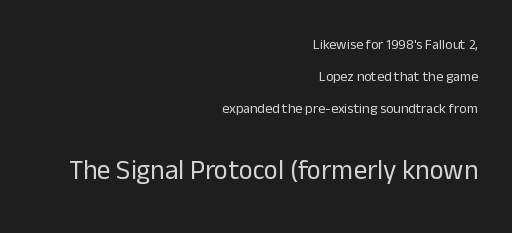
{"italic": "no", "bold": "no", "underline": "no", "align": "right", "line_spacing": "loose", "line_spacing_ratio": 2.28, "letter_spacing": "normal", "letter_spacing_em": 0.0, "larger_block": "second", "size_ratio": 1.93, "glyph_px": 27}
